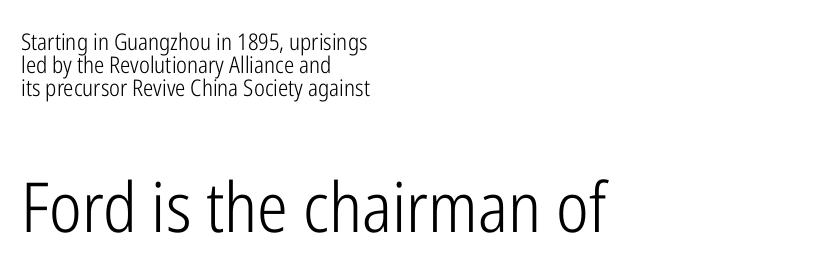
The image shows 69 px light, condensed sans-serif type, upright; set left-aligned, tight line spacing (1.0x), normal letter spacing, not underlined; the second (bottom) block is 3.0x larger; low stroke contrast and a medium x-height.
